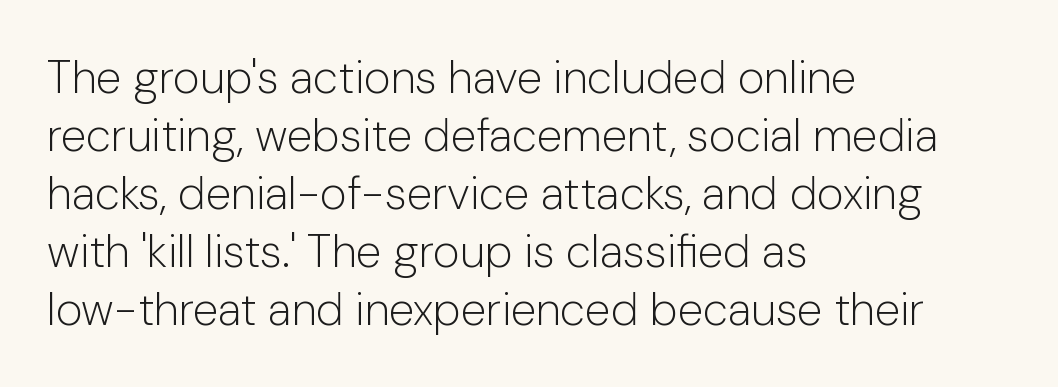
The passage shown is not bold in any degree. Examine the stroke ends and you'll find no serifs. The ragged edge is on the right, which tells us the setting is flush left. Rows of type keep a routine distance in the vertical direction. The string is rendered with underlining switched off.
